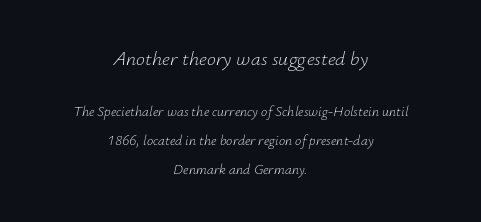
Q: Is the text bold? A: No.
Q: Is the text italic (slanted)? A: Yes, it leans right by about 12 degrees.
Q: Is the text underlined? A: No.
Q: How is the paragraph aligned? A: Centered.
Q: Is the spacing between letters normal or unusually wide? A: Normal.
Q: Is the spacing between lines tight, normal or loose? A: Loose.
Q: Which block of text is set in a larger size, the first (top) or the second (bottom)? A: The first (top) one.
